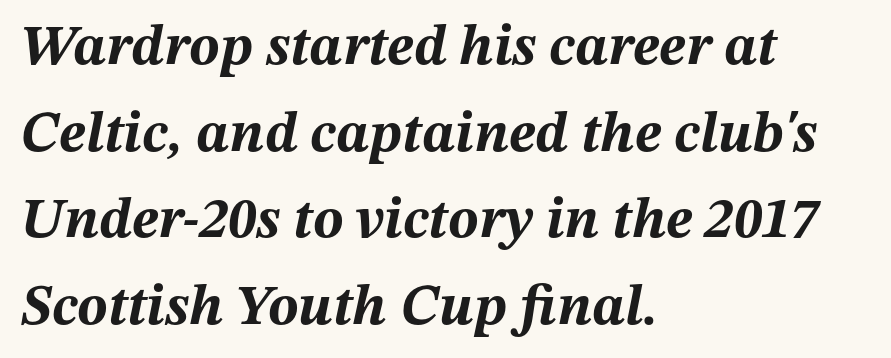
The image shows 57 px bold type, italic (leaning right); set left-aligned, normal line spacing (1.52x), normal letter spacing, not underlined; medium stroke contrast and a medium x-height.
